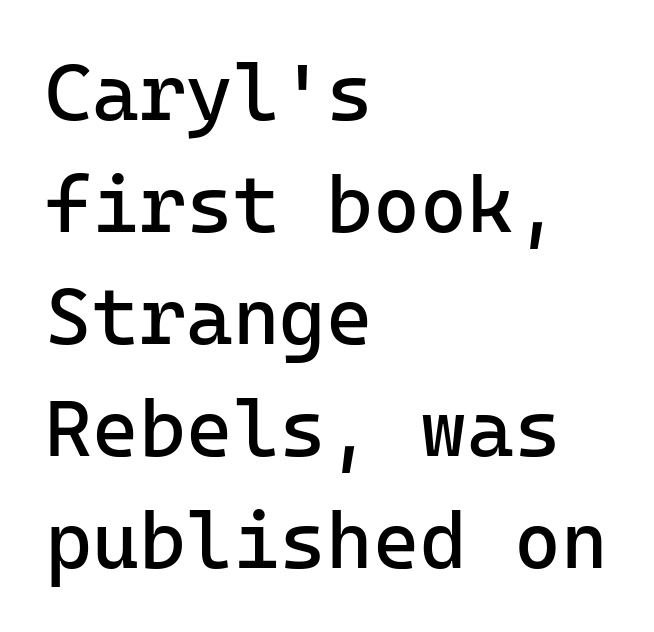
Q: Is the text bold? A: No.
Q: Is the text italic (slanted)? A: No, it is upright.
Q: Is the typeface a serif or a sans-serif typeface? A: Sans-serif.
Q: Is the text underlined? A: No.
Q: How is the paragraph aligned? A: Left-aligned.
Q: Is the spacing between letters normal or unusually wide? A: Normal.
Q: Is the spacing between lines tight, normal or loose? A: Normal.
Q: Width (condensed, normal, or wide)? A: Normal.
Q: Stroke contrast? A: Low.
Q: x-height? A: Medium.
Q: Monospaced? A: Yes.
